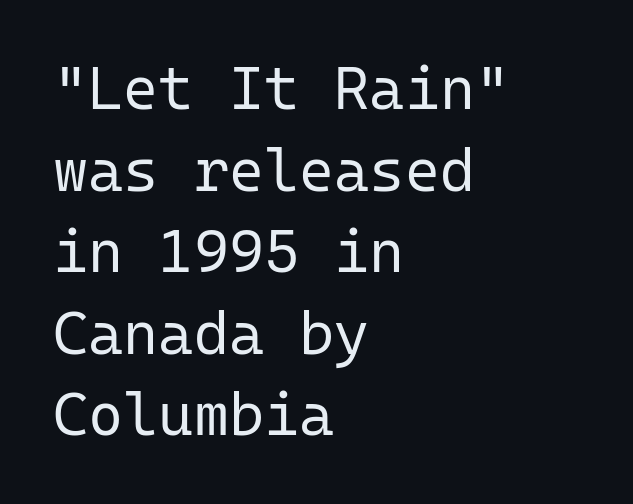
The space between consecutive lines is moderate. The string is rendered with underlining switched off. Caption: multi-line text, flush left, ragged right. The lettering holds an erect, upright posture throughout.
